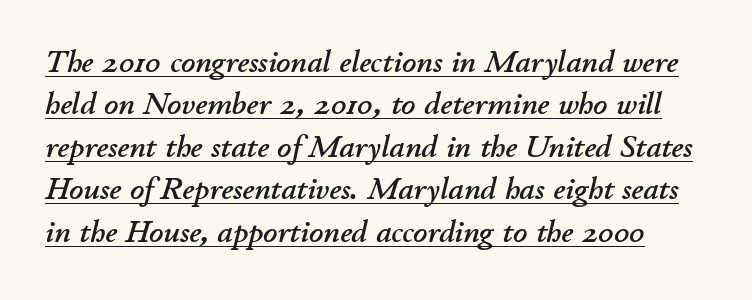
Think of a printed novel: that variable character pitch is what you see here. Characters are canted at an angle relative to the baseline's perpendicular. Decoration check: the copy is underlined. What's the leading like? Ordinary, nothing unusual. Students, note that the glyphs here touch the page at normal intervals.
